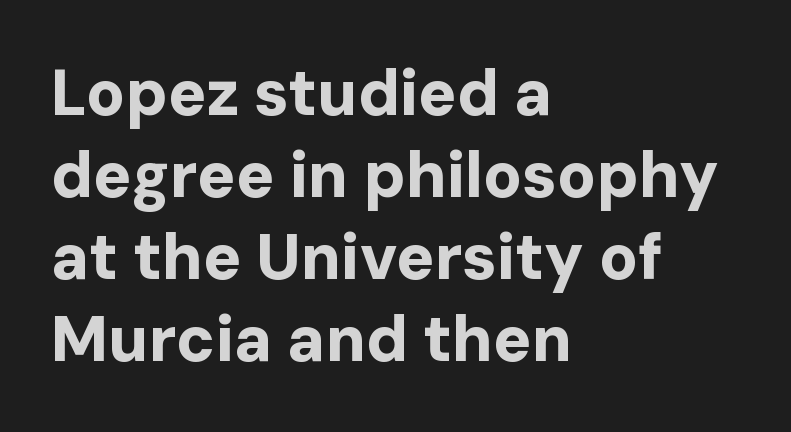
This sample has the flowing, uneven cadence of proportional lettering. The text was rendered using a sans face with plain stroke endings. Posture: upright roman. Heavy-handed strokes throughout: this text is bold. The lines are quadded left.
